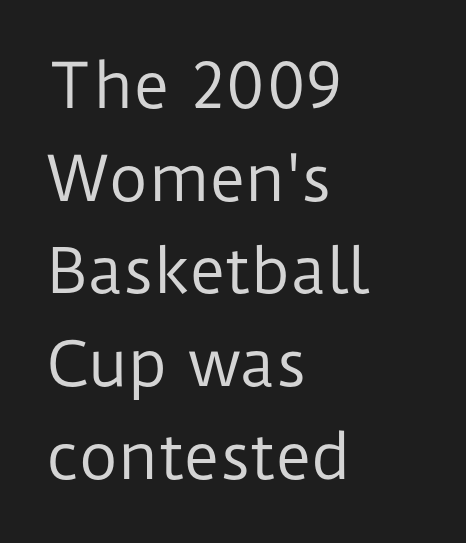
{"serif": "no", "italic": "no", "bold": "no", "weight": "regular", "width": "normal", "stroke_contrast": "low", "x_height": "medium", "monospaced": "no", "underline": "no", "align": "left", "line_spacing": "normal", "line_spacing_ratio": 1.52, "letter_spacing": "normal", "letter_spacing_em": 0.0, "glyph_px": 61}
